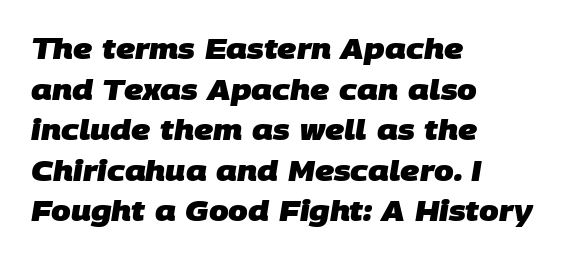
A normal amount of white space separates one row of letters from the next. These lines are rendered in a variable-pitch font. The font is running at its bold setting. The zone under the glyphs is completely vacant. Each word holds together tightly as a unit, with standard inter-letter gaps.
